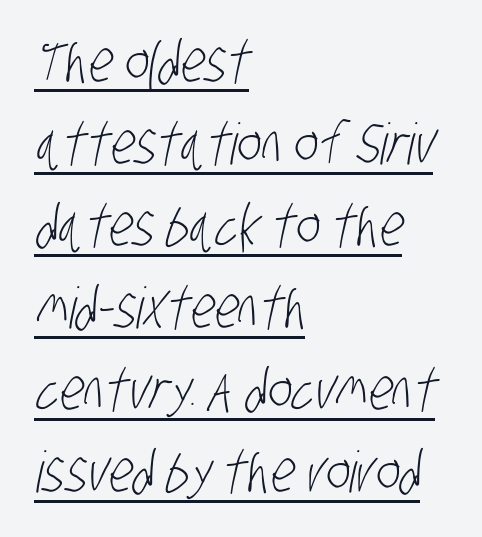
{"serif": "no", "bold": "no", "weight": "light", "width": "condensed", "stroke_contrast": "low", "x_height": "large", "monospaced": "no", "underline": "yes", "align": "left", "line_spacing": "normal", "line_spacing_ratio": 1.44, "letter_spacing": "normal", "letter_spacing_em": 0.0, "glyph_px": 57}
